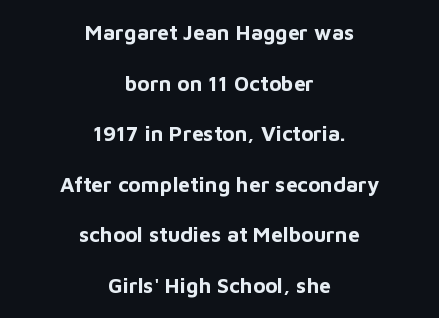
{"italic": "no", "bold": "yes", "underline": "no", "align": "center", "line_spacing": "loose", "line_spacing_ratio": 2.41, "letter_spacing": "normal", "letter_spacing_em": 0.0, "glyph_px": 21}
